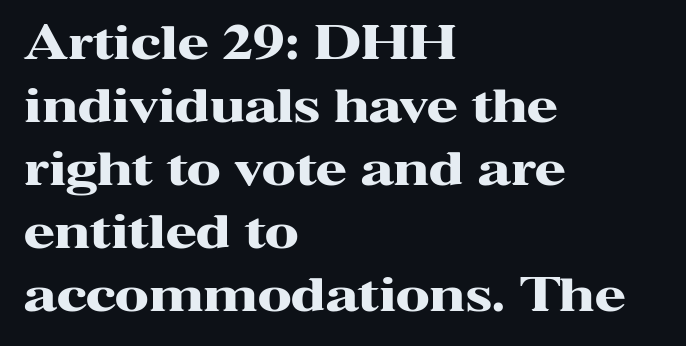
{"serif": "yes", "italic": "no", "bold": "yes", "weight": "heavy", "width": "wide", "stroke_contrast": "high", "x_height": "medium", "monospaced": "no", "underline": "no", "align": "left", "line_spacing": "normal", "line_spacing_ratio": 1.4, "letter_spacing": "normal", "letter_spacing_em": 0.0, "glyph_px": 45}
